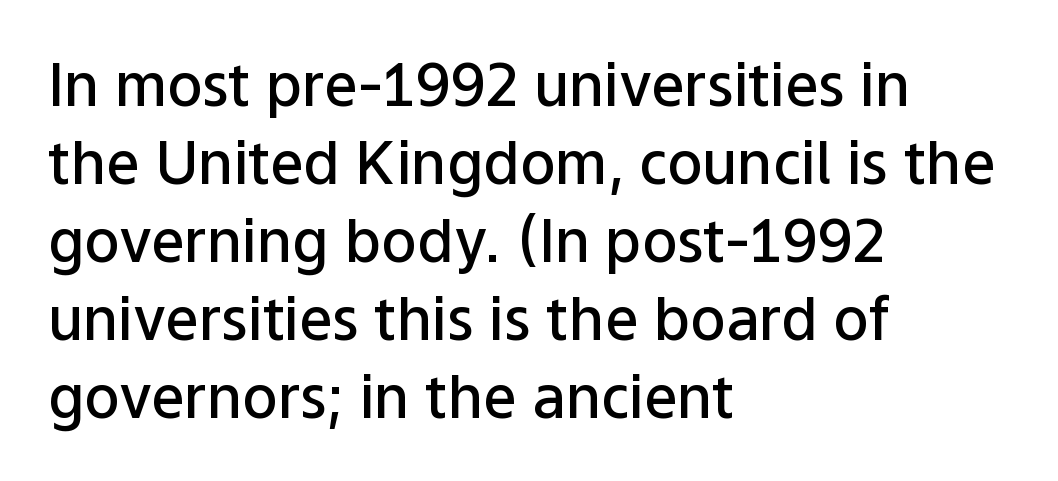
The image shows 59 px semibold sans-serif type, upright; set left-aligned, normal line spacing (1.32x), normal letter spacing, not underlined; low stroke contrast and a medium x-height.
